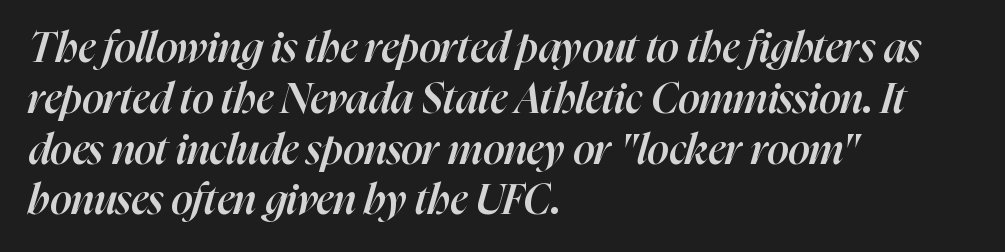
Q: Is the text bold? A: Semi-bold.
Q: Is the text italic (slanted)? A: Yes, it leans right by about 16 degrees.
Q: Is the text underlined? A: No.
Q: How is the paragraph aligned? A: Left-aligned.
Q: Is the spacing between letters normal or unusually wide? A: Normal.
Q: Width (condensed, normal, or wide)? A: Normal.
Q: Stroke contrast? A: High.
Q: x-height? A: Medium.
Q: Monospaced? A: No.
